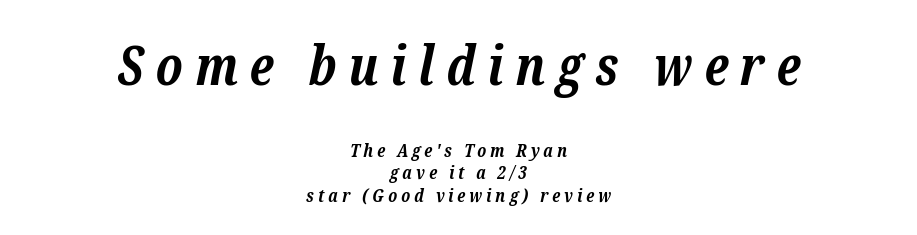
Short and long lines alike share a common midpoint. Whoever set this made the first block the dominant, larger element. The rendering inserts visible extra space after every character. Each glyph is drawn with heavy, bold strokes. Rendered with sloped, italic letterforms. The string is rendered with underlining switched off.
